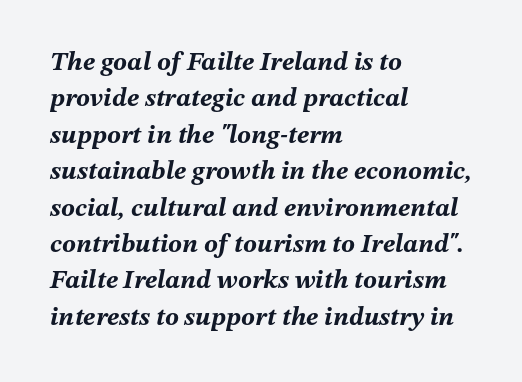
{"italic": "yes", "lean": "right", "slant_degrees": 12, "bold": "yes", "underline": "no", "align": "left", "line_spacing": "normal", "line_spacing_ratio": 1.4, "letter_spacing": "normal", "letter_spacing_em": 0.0, "glyph_px": 26}
